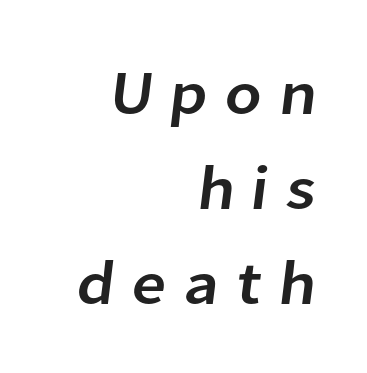
{"serif": "no", "width": "normal", "stroke_contrast": "low", "x_height": "medium", "monospaced": "no", "underline": "no", "align": "right", "line_spacing": "normal", "line_spacing_ratio": 1.53, "letter_spacing": "wide", "letter_spacing_em": 0.26, "glyph_px": 62}
